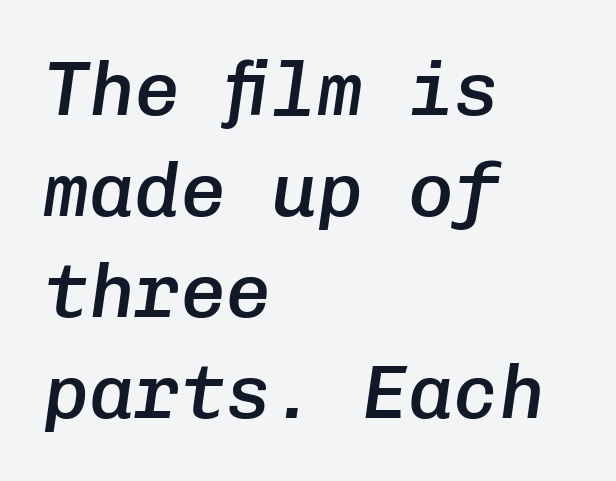
The image shows 76 px semibold type, italic (leaning right), monospaced; set left-aligned, normal line spacing (1.33x), normal letter spacing, not underlined; low stroke contrast and a medium x-height.
